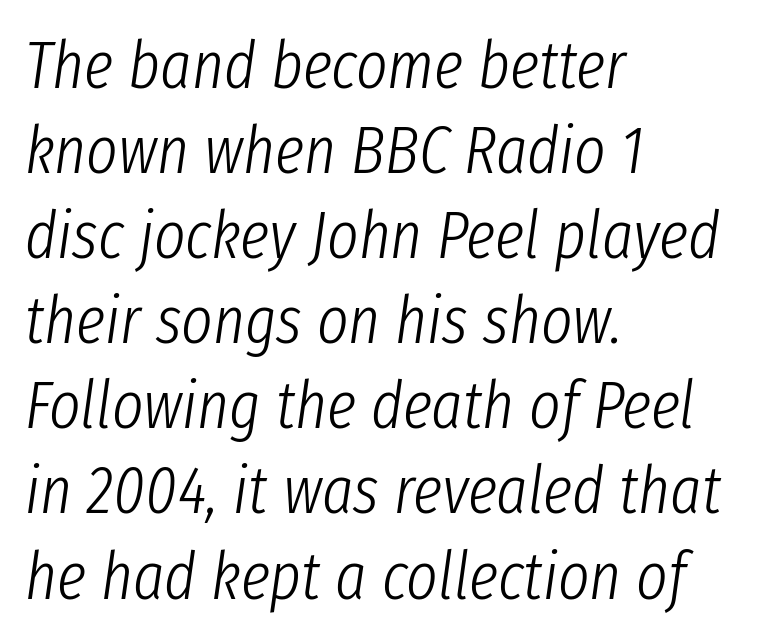
Does the copy run flush right? No — it runs flush left. The face used here is rendered with its standard letterfit. Clear beneath every line of the passage. The weight would be labelled regular, book, light, or lighter still. The specimen reads as italic at a glance.
